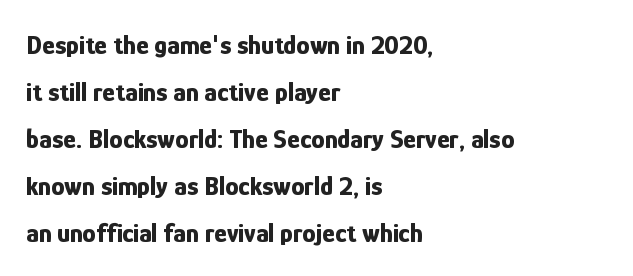
Strokes here are thick enough to call this a true bold. Ascenders rise straight up at ninety degrees. The type is set solid horizontally, with unmodified tracking. Check under the words: just untouched page. Each line starts at the same left margin while the right side varies.
